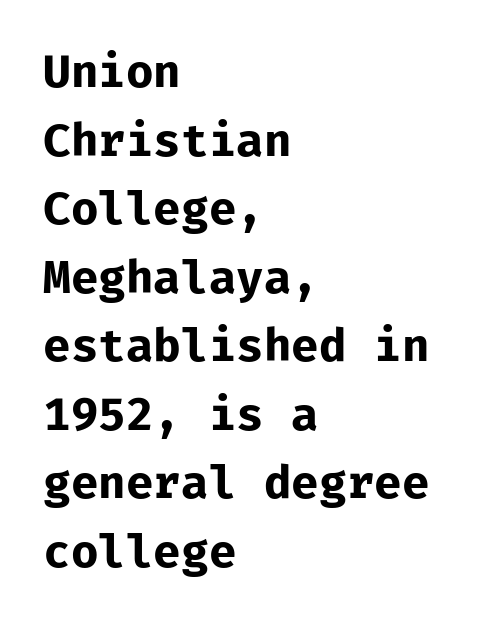
Does the weight exceed regular? Yes, all the way to bold. Are there feet on the stems? There aren't — it's a sans. Letter spacing: default. The letters march in equal steps, a hallmark of fixed-pitch type.
